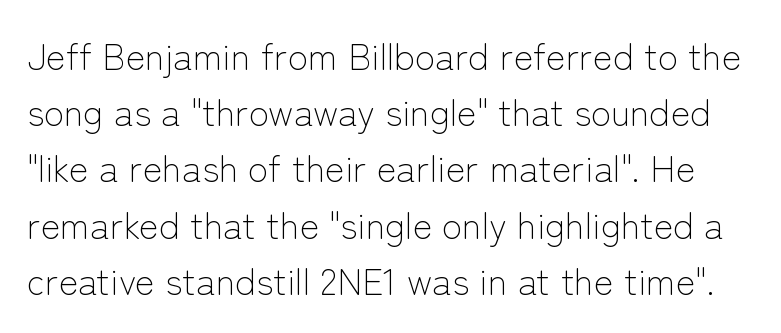
Q: Is the text bold? A: No.
Q: Is the text italic (slanted)? A: No, it is upright.
Q: Is the typeface a serif or a sans-serif typeface? A: Sans-serif.
Q: Is the text underlined? A: No.
Q: Is the spacing between letters normal or unusually wide? A: Normal.
Q: Is the spacing between lines tight, normal or loose? A: Normal.
Q: Width (condensed, normal, or wide)? A: Normal.
Q: Stroke contrast? A: Low.
Q: x-height? A: Medium.
Q: Monospaced? A: No.
